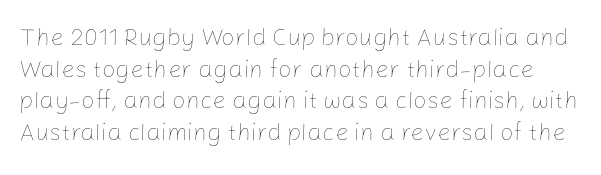
The passage shown stacks its lines at a standard gap. Type without underlining. Students, note that the glyphs here touch the page at normal intervals. Ascenders rise straight up at ninety degrees. The strokes carry an ordinary text weight at most.
